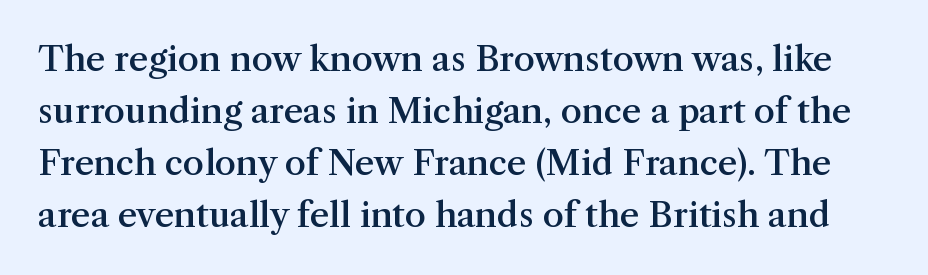
Q: Is the text bold? A: Semi-bold.
Q: Is the text italic (slanted)? A: No, it is upright.
Q: Is the typeface a serif or a sans-serif typeface? A: Serif.
Q: Is the text underlined? A: No.
Q: Is the spacing between letters normal or unusually wide? A: Normal.
Q: Is the spacing between lines tight, normal or loose? A: Normal.
Q: Width (condensed, normal, or wide)? A: Normal.
Q: Stroke contrast? A: Medium.
Q: x-height? A: Medium.
Q: Monospaced? A: No.
